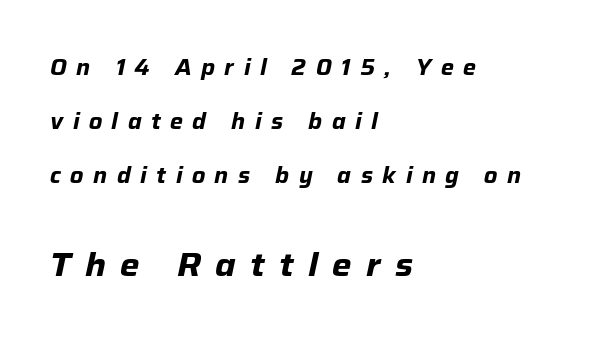
{"italic": "yes", "lean": "right", "slant_degrees": 12, "bold": "yes", "weight": "bold", "width": "normal", "stroke_contrast": "low", "x_height": "medium", "monospaced": "no", "underline": "no", "align": "left", "line_spacing": "loose", "line_spacing_ratio": 2.45, "letter_spacing": "wide", "letter_spacing_em": 0.43, "larger_block": "second", "size_ratio": 1.5, "glyph_px": 33}
